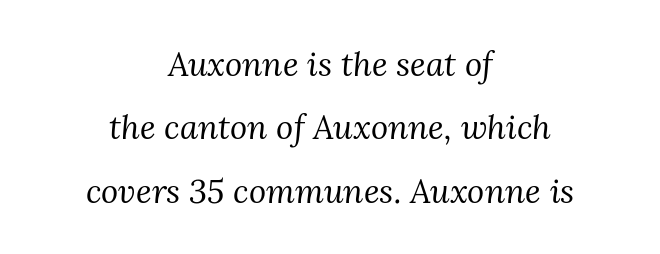
The letters advance in unequal steps, a hallmark of proportional type. The block of text is sparse from top to bottom, with ample space between rows. Observe the ordinary spacing: letters are neighbours, not strangers. The typesetter chose a symmetrical, centered arrangement here.
